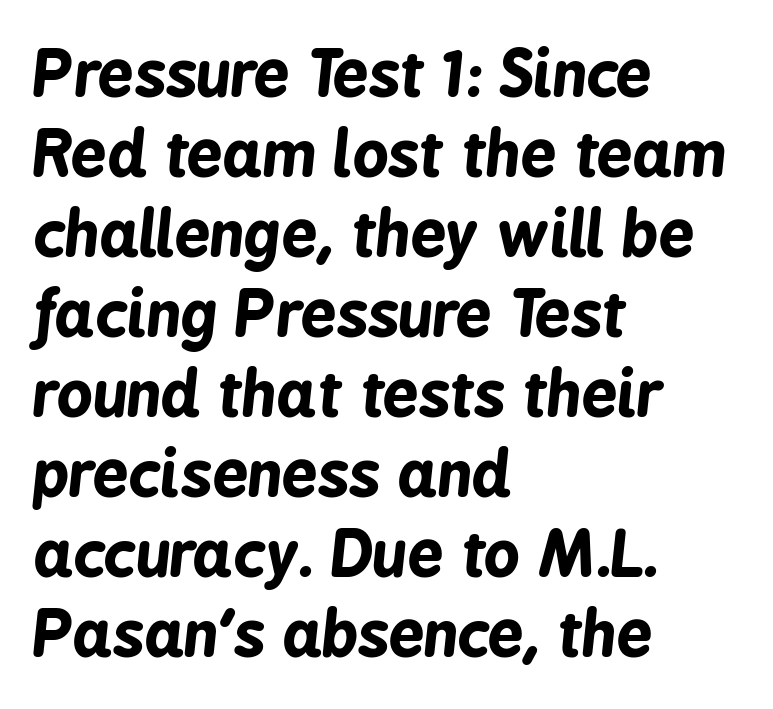
Q: Is the text bold? A: Yes.
Q: Is the text italic (slanted)? A: Yes, it leans right by about 6 degrees.
Q: Is the text underlined? A: No.
Q: How is the paragraph aligned? A: Left-aligned.
Q: Is the spacing between letters normal or unusually wide? A: Normal.
Q: Is the spacing between lines tight, normal or loose? A: Normal.
Q: Width (condensed, normal, or wide)? A: Condensed.
Q: Stroke contrast? A: Low.
Q: x-height? A: Medium.
Q: Monospaced? A: No.
